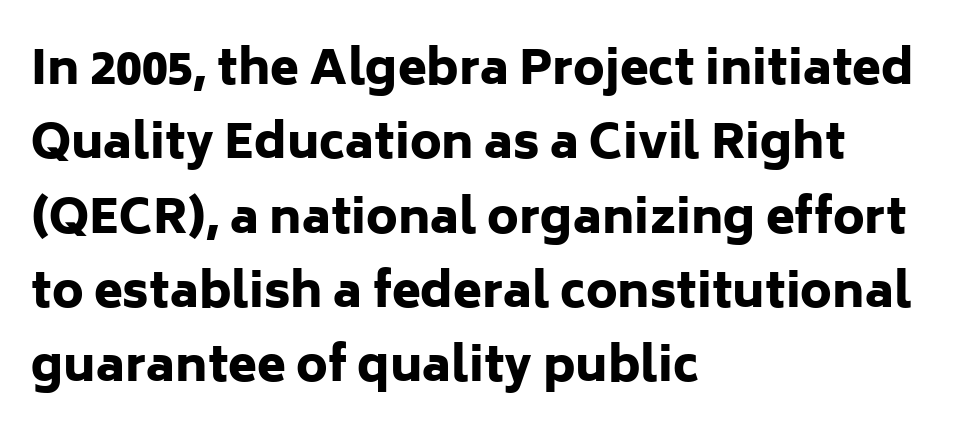
The axis of the letterforms is exactly vertical. The rendering anchors every line to the left-hand side. The lines sit at an ordinary, default distance from one another. Look at the bottom of the vertical strokes: they stop flat, with no serifs. Check under the words: just untouched page. Short note: letters normally spaced.
